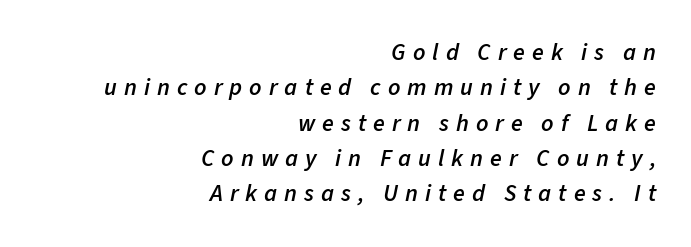
The image shows 24 px text type, italic (leaning right); set right-aligned, normal line spacing (1.47x), unusually wide letter spacing (+0.29 em), not underlined.
